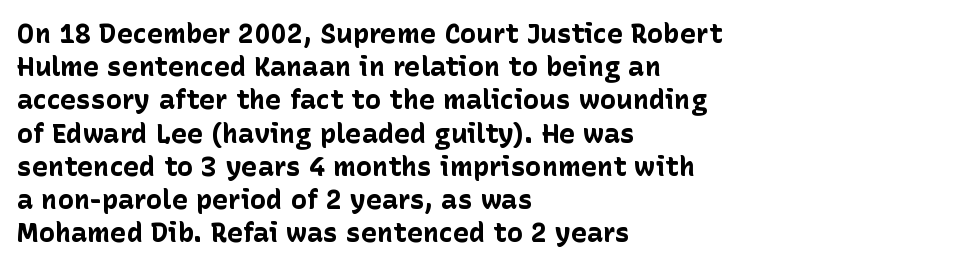
{"italic": "no", "bold": "yes", "underline": "no", "align": "left", "line_spacing_ratio": 1.23, "letter_spacing": "normal", "letter_spacing_em": 0.0, "glyph_px": 27}
